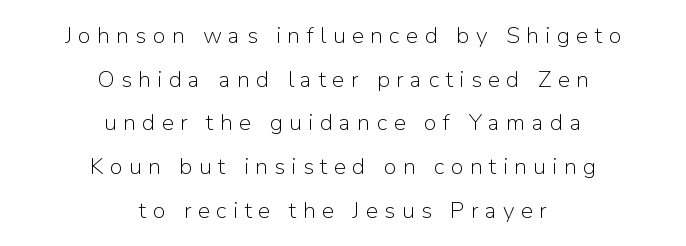
{"italic": "no", "bold": "no", "underline": "no", "align": "center", "line_spacing": "loose", "line_spacing_ratio": 1.9, "letter_spacing": "wide", "letter_spacing_em": 0.28, "glyph_px": 23}
